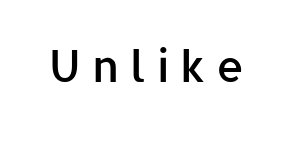
The image shows 44 px semibold sans-serif type, upright; set unusually wide letter spacing (+0.25 em), not underlined; low stroke contrast and a medium x-height.
